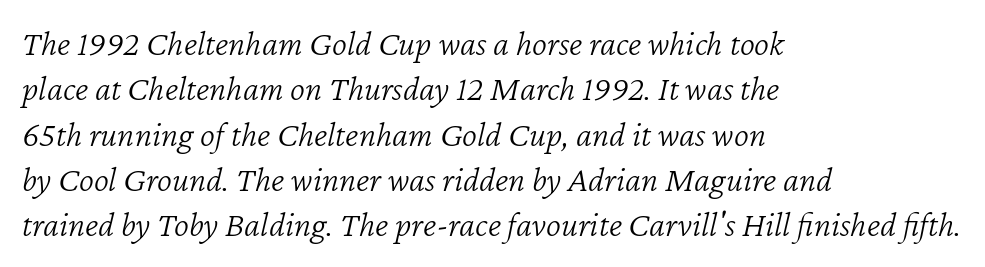
Q: Is the text bold? A: No.
Q: Is the text italic (slanted)? A: Yes, it leans right by about 12 degrees.
Q: Is the text underlined? A: No.
Q: How is the paragraph aligned? A: Left-aligned.
Q: Is the spacing between letters normal or unusually wide? A: Normal.
Q: Is the spacing between lines tight, normal or loose? A: Normal.
Q: Width (condensed, normal, or wide)? A: Normal.
Q: Stroke contrast? A: Low.
Q: x-height? A: Medium.
Q: Monospaced? A: No.
